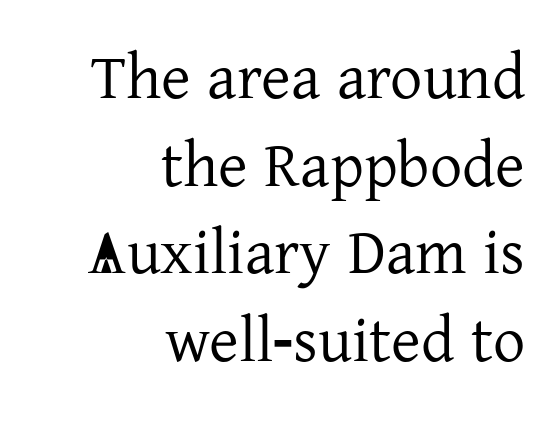
The image shows 64 px serif type, upright; set right-aligned, normal line spacing (1.37x), normal letter spacing, not underlined; low stroke contrast and a medium x-height.
